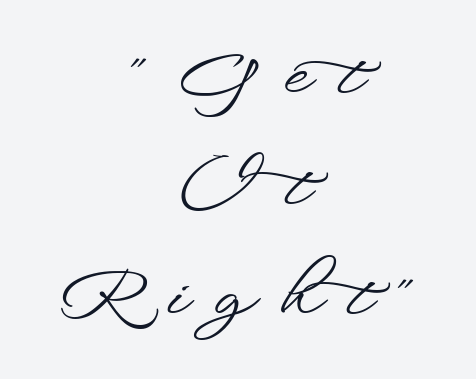
{"serif": "no", "width": "wide", "stroke_contrast": "low", "x_height": "small", "monospaced": "no", "underline": "no", "align": "center", "line_spacing": "normal", "line_spacing_ratio": 1.65, "letter_spacing": "wide", "letter_spacing_em": 0.39, "glyph_px": 67}
